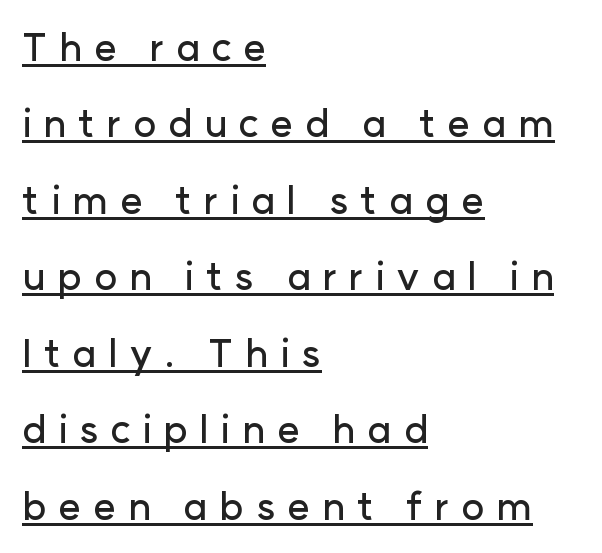
Q: Is the text italic (slanted)? A: No, it is upright.
Q: Is the typeface a serif or a sans-serif typeface? A: Sans-serif.
Q: Is the text underlined? A: Yes.
Q: How is the paragraph aligned? A: Left-aligned.
Q: Is the spacing between letters normal or unusually wide? A: Unusually wide.
Q: Is the spacing between lines tight, normal or loose? A: Loose.
Q: Width (condensed, normal, or wide)? A: Normal.
Q: Stroke contrast? A: Low.
Q: x-height? A: Medium.
Q: Monospaced? A: No.
